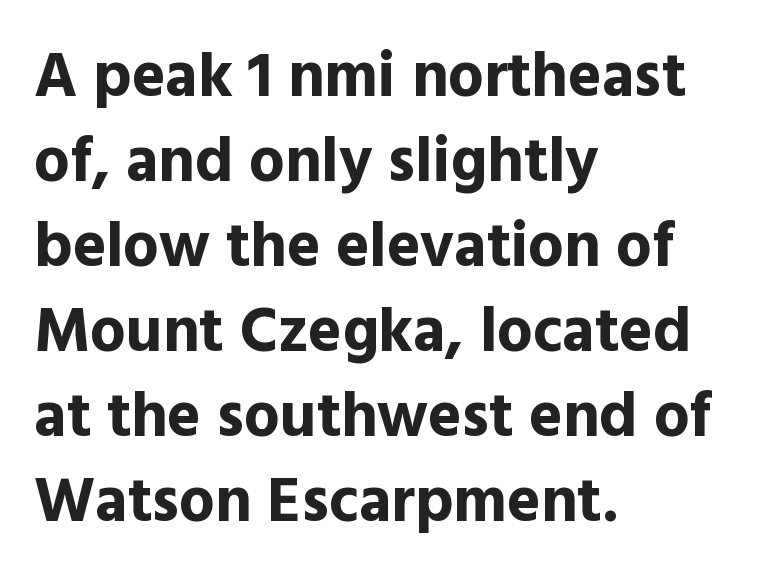
I'd call this a sans setting — the letters go barefoot. No italicization has been applied; the sample stays upright. This sample has the flowing, uneven cadence of proportional lettering. This block has exactly the height ordinary leading produces. Short note: letters normally spaced.
